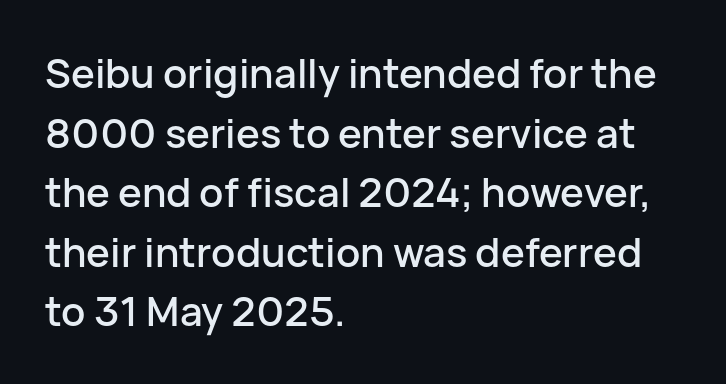
The image shows 40 px sans-serif type, upright; set left-aligned, normal line spacing (1.49x), normal letter spacing, not underlined; low stroke contrast and a medium x-height.
